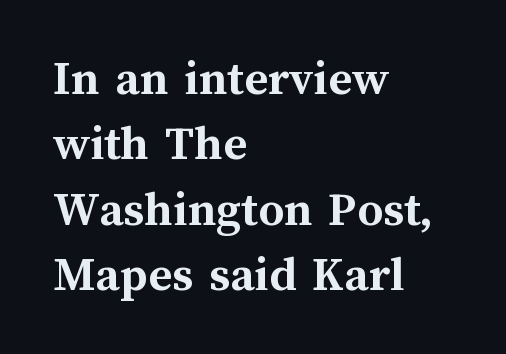
The image shows 51 px semibold type, upright; set left-aligned, normal line spacing (1.28x), normal letter spacing, not underlined; medium stroke contrast and a medium x-height.
